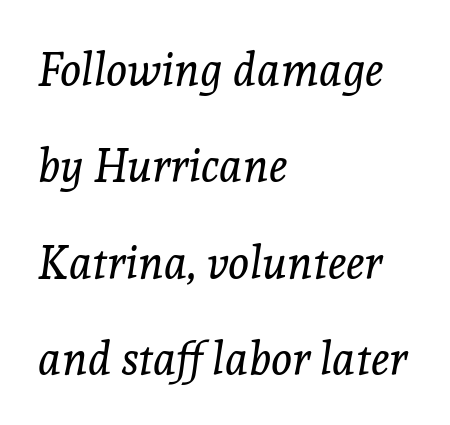
{"serif": "yes", "italic": "yes", "lean": "right", "slant_degrees": 8, "bold": "no", "weight": "regular", "width": "normal", "x_height": "medium", "monospaced": "no", "underline": "no", "align": "left", "line_spacing": "loose", "line_spacing_ratio": 2.14, "letter_spacing": "normal", "letter_spacing_em": 0.0, "glyph_px": 45}
